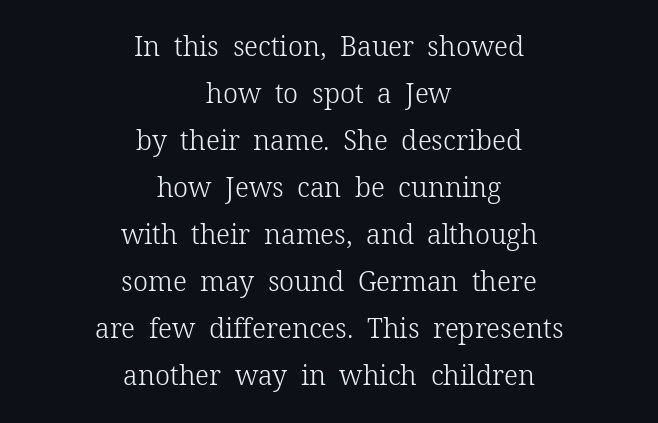
The image shows 27 px text type, upright; set centered, line spacing 1.74x, normal letter spacing, not underlined.
